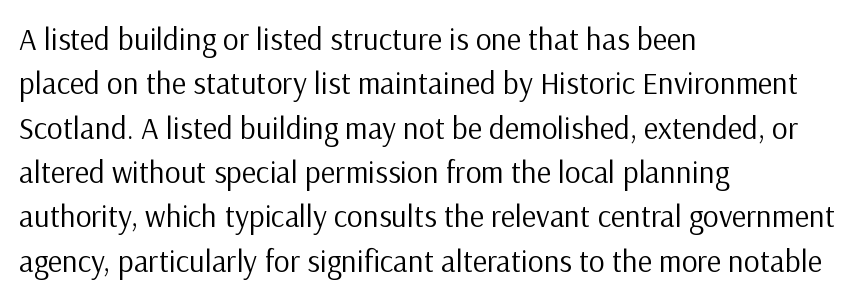
This rendering employs a face without finishing strokes, i.e., a sans-serif. The foot of each line stays bare and open. Each letter keeps its own natural width here, so spacing adapts to shape. Students, note that the glyphs here touch the page at normal intervals. The weight tops out at a normal text grade. Leading matches the norm, producing a regular column.
